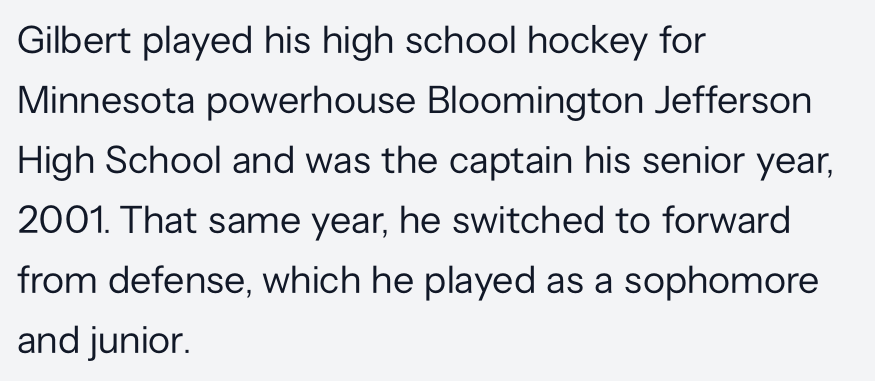
Q: Is the text bold? A: No.
Q: Is the text italic (slanted)? A: No, it is upright.
Q: Is the typeface a serif or a sans-serif typeface? A: Sans-serif.
Q: Is the text underlined? A: No.
Q: How is the paragraph aligned? A: Left-aligned.
Q: Is the spacing between letters normal or unusually wide? A: Normal.
Q: Is the spacing between lines tight, normal or loose? A: Normal.
Q: Width (condensed, normal, or wide)? A: Normal.
Q: Stroke contrast? A: Low.
Q: x-height? A: Medium.
Q: Monospaced? A: No.
